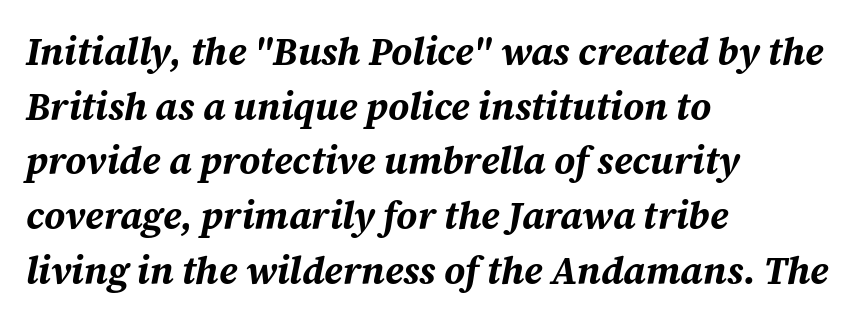
Q: Is the text bold? A: Yes.
Q: Is the text italic (slanted)? A: Yes, it leans right by about 12 degrees.
Q: Is the text underlined? A: No.
Q: How is the paragraph aligned? A: Left-aligned.
Q: Is the spacing between letters normal or unusually wide? A: Normal.
Q: Is the spacing between lines tight, normal or loose? A: Normal.
Q: Width (condensed, normal, or wide)? A: Normal.
Q: Stroke contrast? A: Medium.
Q: x-height? A: Medium.
Q: Monospaced? A: No.
